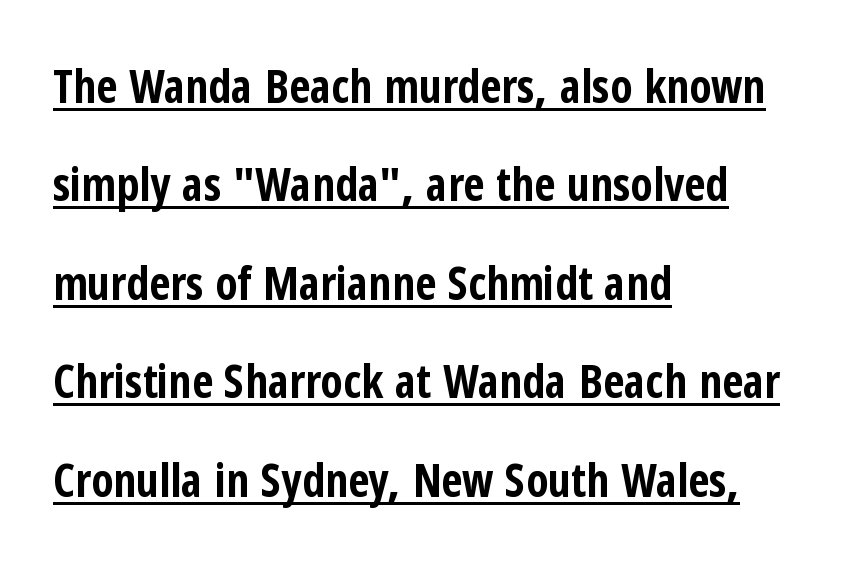
The setting favours the left margin, as ordinary paragraphs usually do. Vertical strokes here are truly vertical. In terms of letterform style, serifs are entirely absent. Reading down the column, the eye jumps a long way to each next line. Observe the ordinary spacing: letters are neighbours, not strangers.
